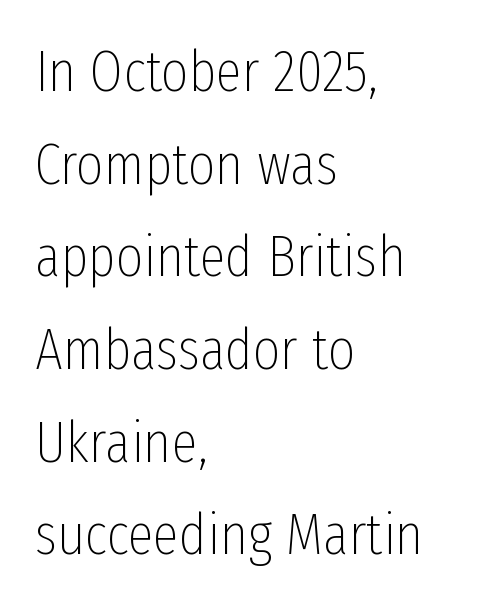
Q: Is the text bold? A: No.
Q: Is the text italic (slanted)? A: No, it is upright.
Q: Is the typeface a serif or a sans-serif typeface? A: Sans-serif.
Q: Is the text underlined? A: No.
Q: How is the paragraph aligned? A: Left-aligned.
Q: Is the spacing between letters normal or unusually wide? A: Normal.
Q: Is the spacing between lines tight, normal or loose? A: Normal.
Q: Width (condensed, normal, or wide)? A: Condensed.
Q: Stroke contrast? A: Low.
Q: x-height? A: Medium.
Q: Monospaced? A: No.
